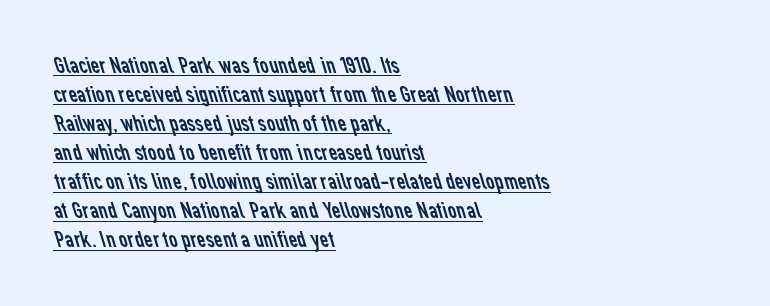
The image shows 24 px text type; set left-aligned, line spacing 1.21x, normal letter spacing, underlined.
